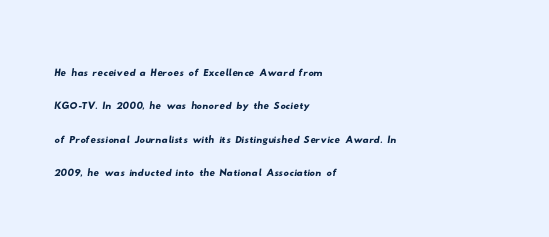
The image shows 27 px text type; set left-aligned, line spacing 1.24x, normal letter spacing, not underlined.
